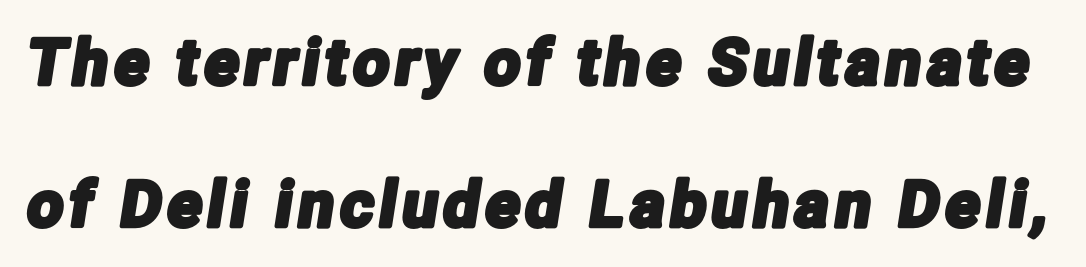
Q: Is the typeface a serif or a sans-serif typeface? A: Sans-serif.
Q: Is the text underlined? A: No.
Q: Is the spacing between lines tight, normal or loose? A: Loose.
Q: Width (condensed, normal, or wide)? A: Condensed.
Q: Stroke contrast? A: Low.
Q: x-height? A: Medium.
Q: Monospaced? A: No.
